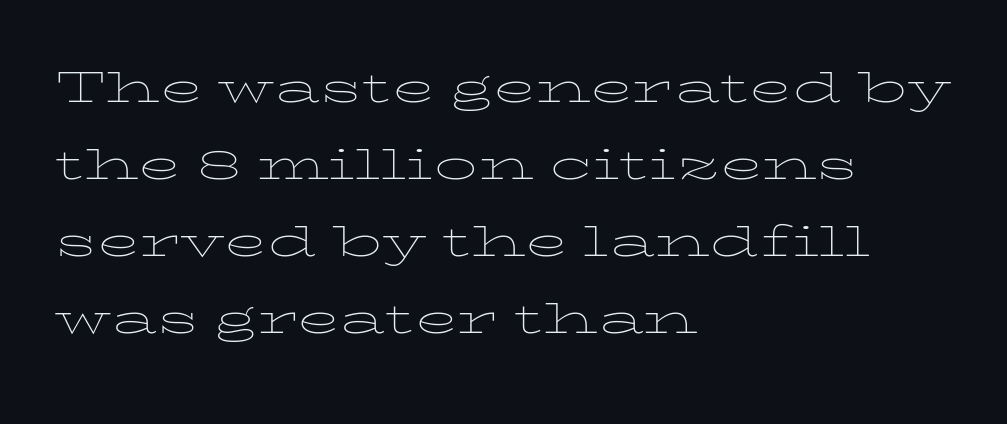
Each word holds together tightly as a unit, with standard inter-letter gaps. One glance says typical: line gaps are just what's usual. The letters stand straight up with perfectly vertical stems. No letter is thick-stroked: the sample isn't bold.
